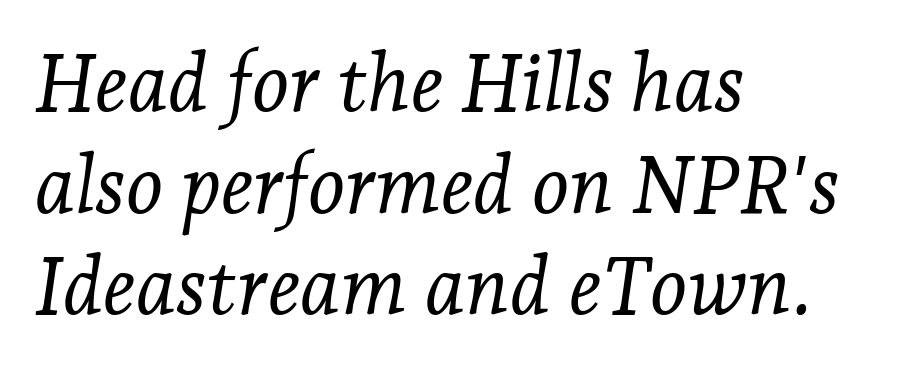
Looks like regular typesetting: each glyph gets only the width it needs. The letters are slanted; this is an italic face. The font family rendered here belongs to the serif group. If you measured baseline to baseline, you'd find a middling distance. Rule under the text: the space is simply empty. Unbolded letterforms with no extra heft.
